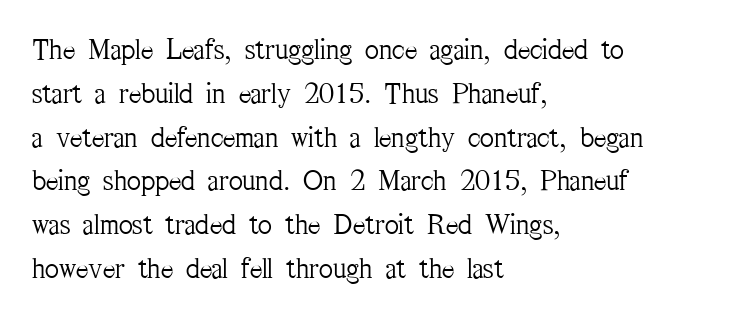
The image shows 30 px light, condensed serif type, upright; set left-aligned, normal line spacing (1.46x), normal letter spacing, not underlined; medium stroke contrast and a medium x-height.
